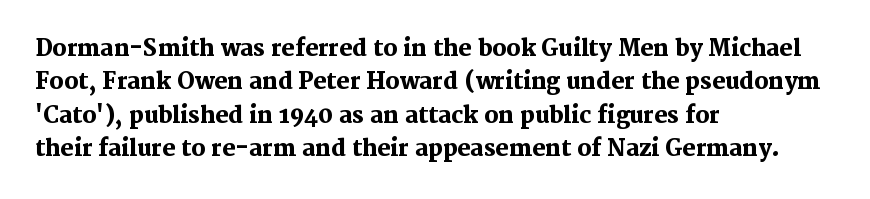
The image shows 22 px bold type, upright; set left-aligned, normal line spacing (1.52x), normal letter spacing, not underlined.
